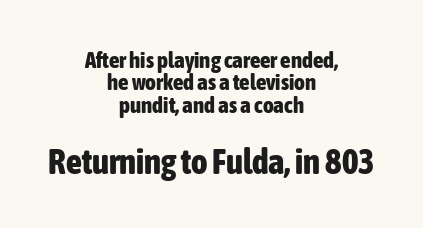
{"serif": "no", "italic": "no", "bold": "yes", "weight": "bold", "width": "condensed", "stroke_contrast": "low", "x_height": "medium", "monospaced": "no", "underline": "no", "align": "center", "line_spacing": "tight", "line_spacing_ratio": 0.97, "letter_spacing": "normal", "letter_spacing_em": 0.0, "larger_block": "second", "size_ratio": 1.52, "glyph_px": 35}
